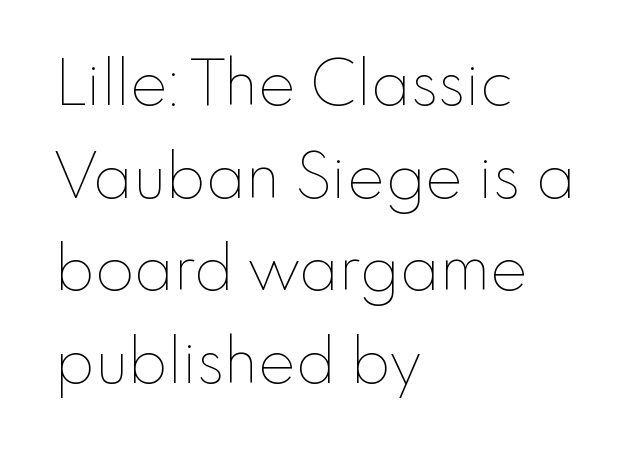
Q: Is the text bold? A: No.
Q: Is the text italic (slanted)? A: No, it is upright.
Q: Is the text underlined? A: No.
Q: How is the paragraph aligned? A: Left-aligned.
Q: Is the spacing between letters normal or unusually wide? A: Normal.
Q: Is the spacing between lines tight, normal or loose? A: Normal.
Q: Width (condensed, normal, or wide)? A: Normal.
Q: Stroke contrast? A: Low.
Q: x-height? A: Small.
Q: Monospaced? A: No.
